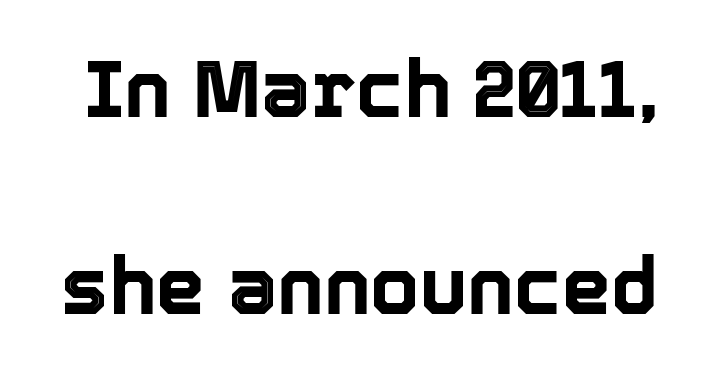
The image shows 79 px text type, upright; set loose line spacing (2.49x), normal letter spacing, not underlined; a medium x-height.
